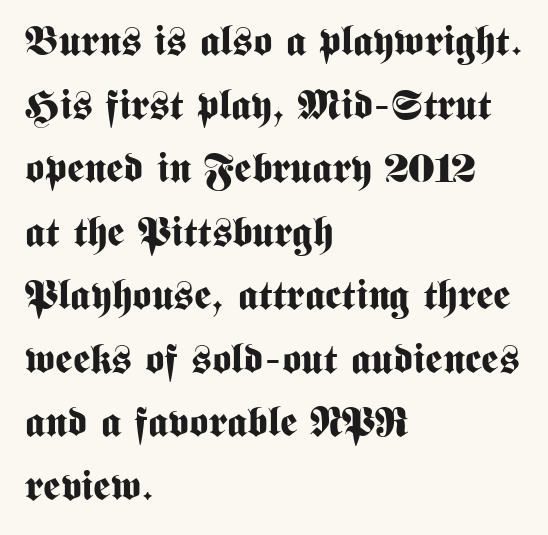
The rendering keeps characters at their native spacing. The passage shown is typed in a proportional face where columns would drift. Every letter is thick-stroked: bold, no question. No italicization has been applied; the sample stays upright.
